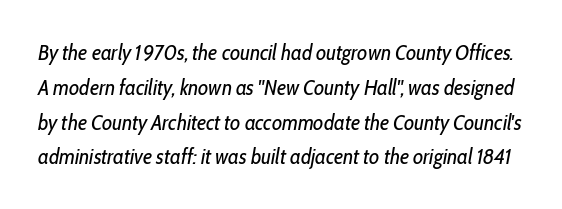
{"italic": "yes", "lean": "right", "slant_degrees": 10, "bold": "no", "underline": "no", "line_spacing": "normal", "line_spacing_ratio": 1.58, "letter_spacing": "normal", "letter_spacing_em": 0.0, "glyph_px": 22}
